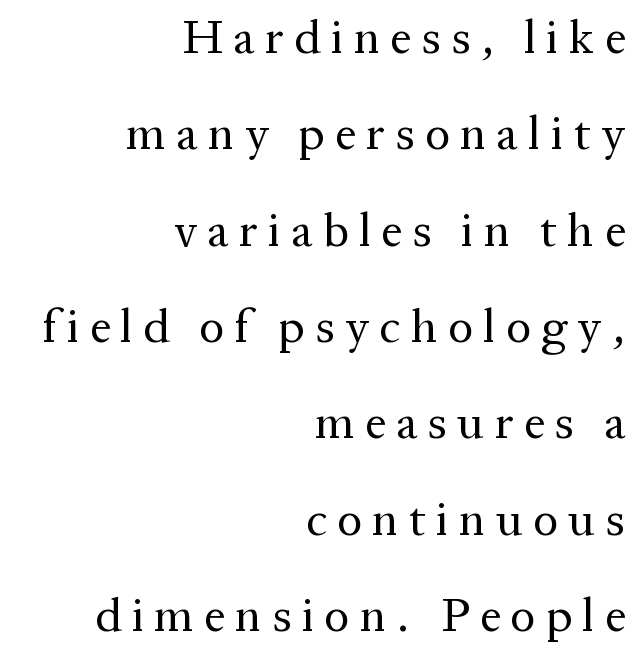
The image shows 47 px regular-weight serif type, upright; set right-aligned, loose line spacing (2.05x), unusually wide letter spacing (+0.22 em), not underlined; medium stroke contrast and a medium x-height.
